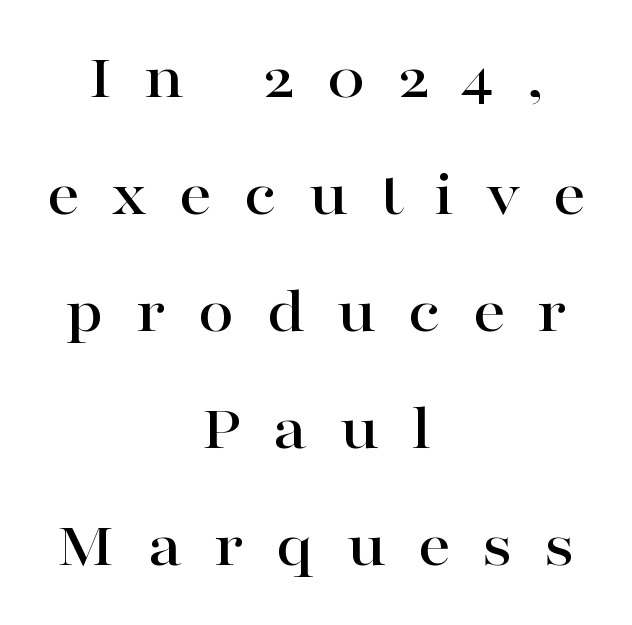
The image shows 65 px wide serif type, upright; set centered, line spacing 1.8x, unusually wide letter spacing (+0.49 em), not underlined; high stroke contrast and a medium x-height.
